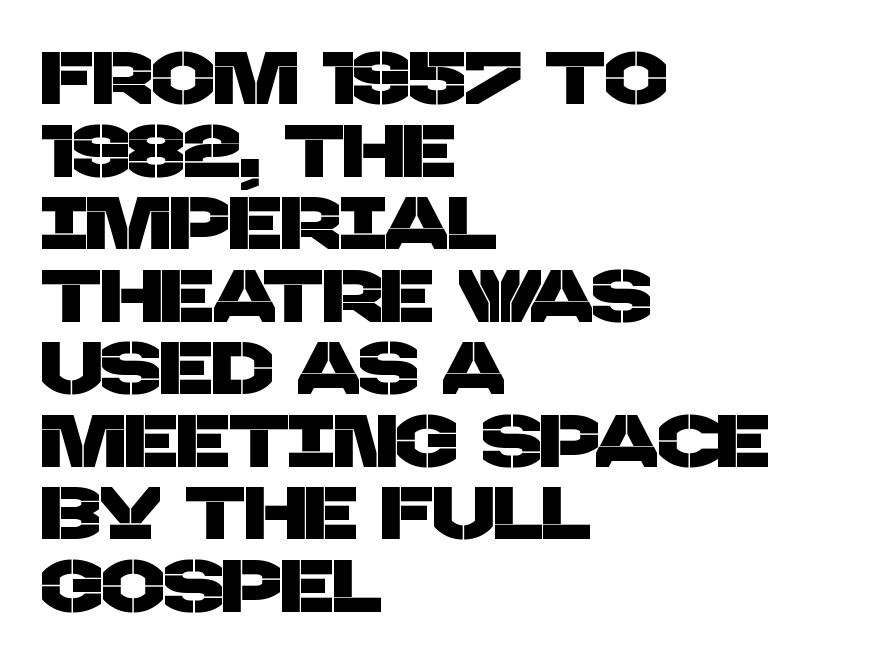
Q: Is the typeface a serif or a sans-serif typeface? A: Sans-serif.
Q: Is the text underlined? A: No.
Q: How is the paragraph aligned? A: Left-aligned.
Q: Is the spacing between letters normal or unusually wide? A: Normal.
Q: Is the spacing between lines tight, normal or loose? A: Tight.
Q: Width (condensed, normal, or wide)? A: Normal.
Q: Stroke contrast? A: Low.
Q: x-height? A: Large.
Q: Monospaced? A: No.
